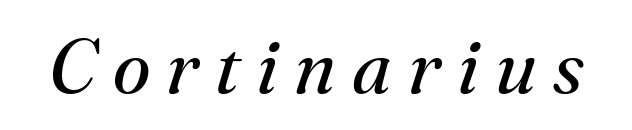
The image shows 77 px regular-weight serif type, italic (leaning right); set unusually wide letter spacing (+0.21 em), not underlined; medium stroke contrast and a small x-height.
